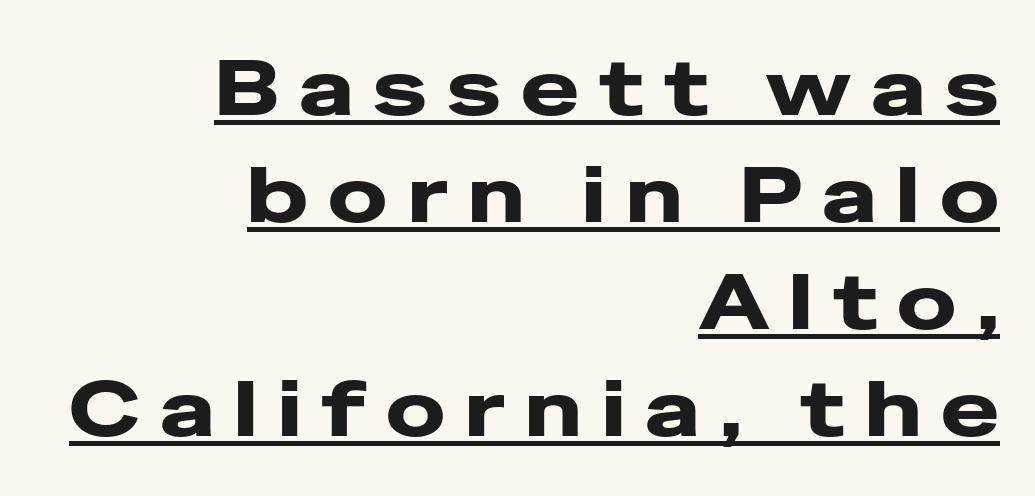
The axis of the letterforms is exactly vertical. A typesetter would call this proportional, since set widths differ per character. Leading matches the norm, producing a regular column. Someone cranked the tracking dial way up on this one. If you drew a ruler down the right edge, every line would touch it. This is underlined copy, the kind a proofreader might mark for attention.
